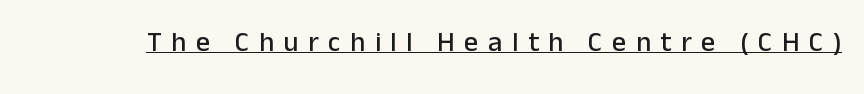
Q: Is the text italic (slanted)? A: No, it is upright.
Q: Is the typeface a serif or a sans-serif typeface? A: Sans-serif.
Q: Is the text underlined? A: Yes.
Q: Is the spacing between letters normal or unusually wide? A: Unusually wide.
Q: Width (condensed, normal, or wide)? A: Normal.
Q: Stroke contrast? A: Low.
Q: x-height? A: Medium.
Q: Monospaced? A: No.
